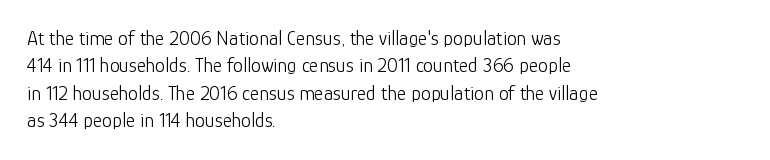
Caption: standard tracking, unaltered. Alignment: flush left. Line spacing here is normal. Weight: not bold — regular or lighter.
